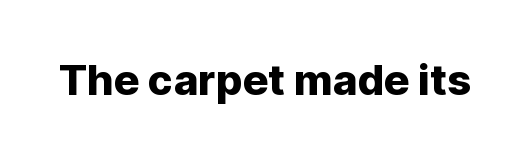
Q: Is the text italic (slanted)? A: No, it is upright.
Q: Is the typeface a serif or a sans-serif typeface? A: Sans-serif.
Q: Is the text underlined? A: No.
Q: Is the spacing between letters normal or unusually wide? A: Normal.
Q: Width (condensed, normal, or wide)? A: Normal.
Q: Stroke contrast? A: Low.
Q: x-height? A: Medium.
Q: Monospaced? A: No.
